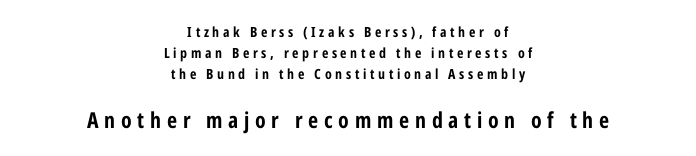
{"italic": "no", "bold": "yes", "underline": "no", "align": "center", "line_spacing": "normal", "line_spacing_ratio": 1.51, "letter_spacing": "wide", "letter_spacing_em": 0.26, "larger_block": "second", "size_ratio": 1.57, "glyph_px": 22}
